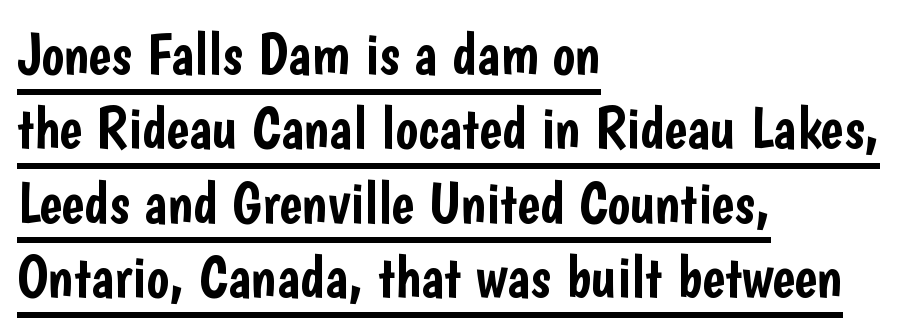
The image shows 60 px condensed sans-serif type, upright; set left-aligned, line spacing 1.24x, normal letter spacing, underlined; low stroke contrast and a medium x-height.
